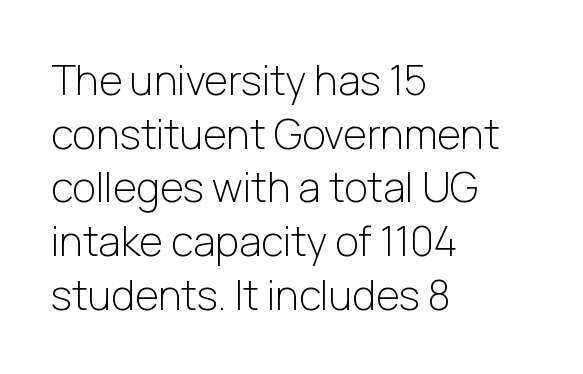
Q: Is the text bold? A: No.
Q: Is the text italic (slanted)? A: No, it is upright.
Q: Is the typeface a serif or a sans-serif typeface? A: Sans-serif.
Q: Is the text underlined? A: No.
Q: How is the paragraph aligned? A: Left-aligned.
Q: Is the spacing between letters normal or unusually wide? A: Normal.
Q: Is the spacing between lines tight, normal or loose? A: Normal.
Q: Width (condensed, normal, or wide)? A: Normal.
Q: Stroke contrast? A: Low.
Q: x-height? A: Medium.
Q: Monospaced? A: No.
